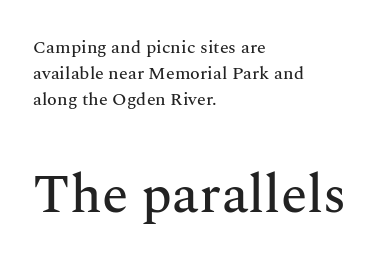
Q: Is the text italic (slanted)? A: No, it is upright.
Q: Is the typeface a serif or a sans-serif typeface? A: Serif.
Q: Is the text underlined? A: No.
Q: How is the paragraph aligned? A: Left-aligned.
Q: Is the spacing between letters normal or unusually wide? A: Normal.
Q: Is the spacing between lines tight, normal or loose? A: Normal.
Q: Which block of text is set in a larger size, the first (top) or the second (bottom)? A: The second (bottom) one.
Q: Width (condensed, normal, or wide)? A: Normal.
Q: Stroke contrast? A: Medium.
Q: x-height? A: Medium.
Q: Monospaced? A: No.
